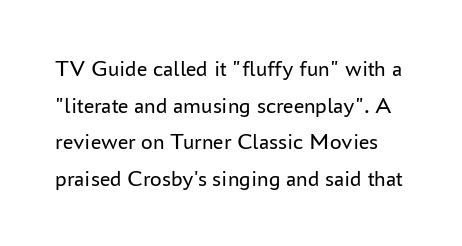
{"italic": "no", "bold": "no", "underline": "no", "line_spacing": "normal", "line_spacing_ratio": 1.59, "letter_spacing": "normal", "letter_spacing_em": 0.0, "glyph_px": 23}
